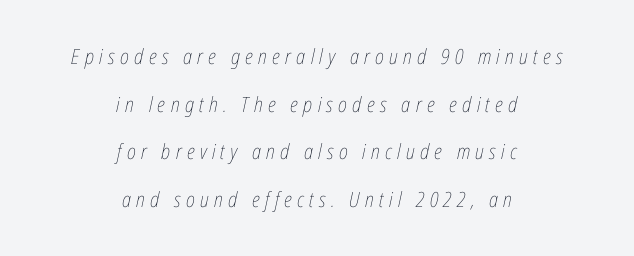
Q: Is the text bold? A: No.
Q: Is the text italic (slanted)? A: Yes, it leans right by about 12 degrees.
Q: Is the text underlined? A: No.
Q: How is the paragraph aligned? A: Centered.
Q: Is the spacing between letters normal or unusually wide? A: Unusually wide.
Q: Is the spacing between lines tight, normal or loose? A: Loose.
